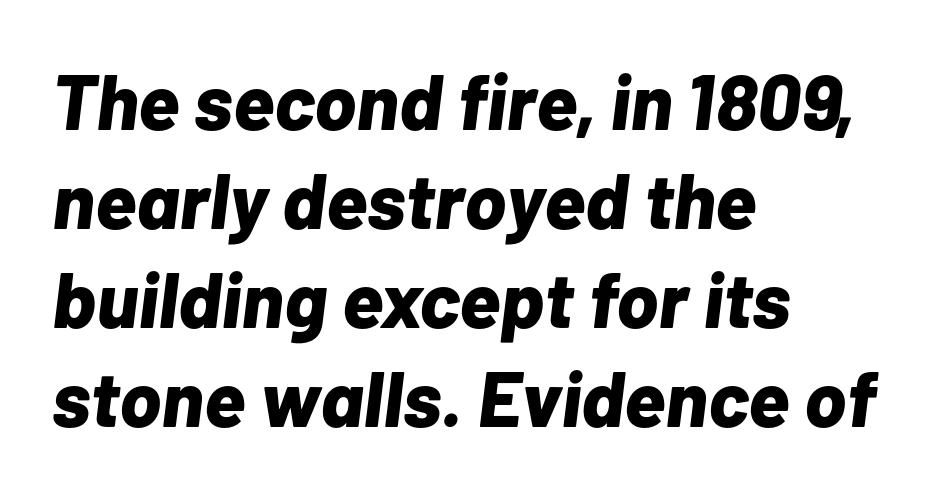
How would I describe the line gaps? Plain and ordinary. Decoration check: the copy has no underline. Slant detected: the letters are inclined. The type is set solid horizontally, with unmodified tracking.
